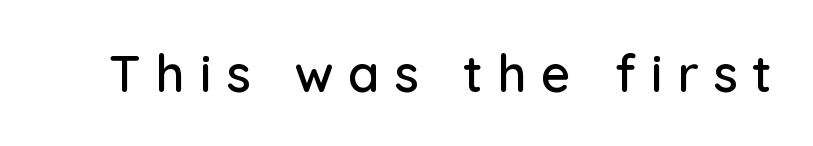
The image shows 51 px sans-serif type, upright; set unusually wide letter spacing (+0.29 em), not underlined; low stroke contrast and a medium x-height.
